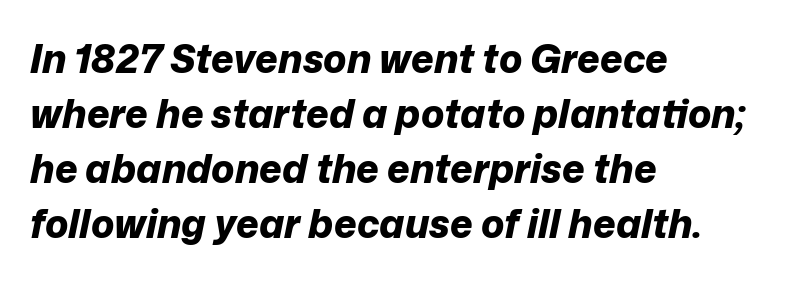
The text block is weighted toward the left margin, trailing off unevenly rightward. This is heavy type, rendered in bold. Between one letter and the next there's only the usual sliver of space. Check the space under the baseline: it is left empty.
